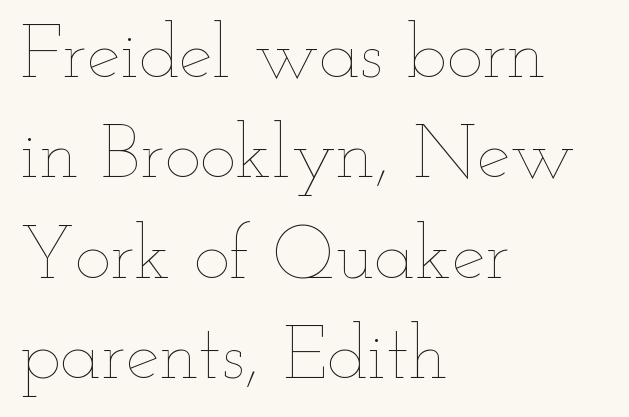
Compared with typical body copy, the letter spacing here is the same. When letters stand straight like this, we call the style roman or upright. This sample has the flowing, uneven cadence of proportional lettering. The setting favours the left margin, as ordinary paragraphs usually do.
